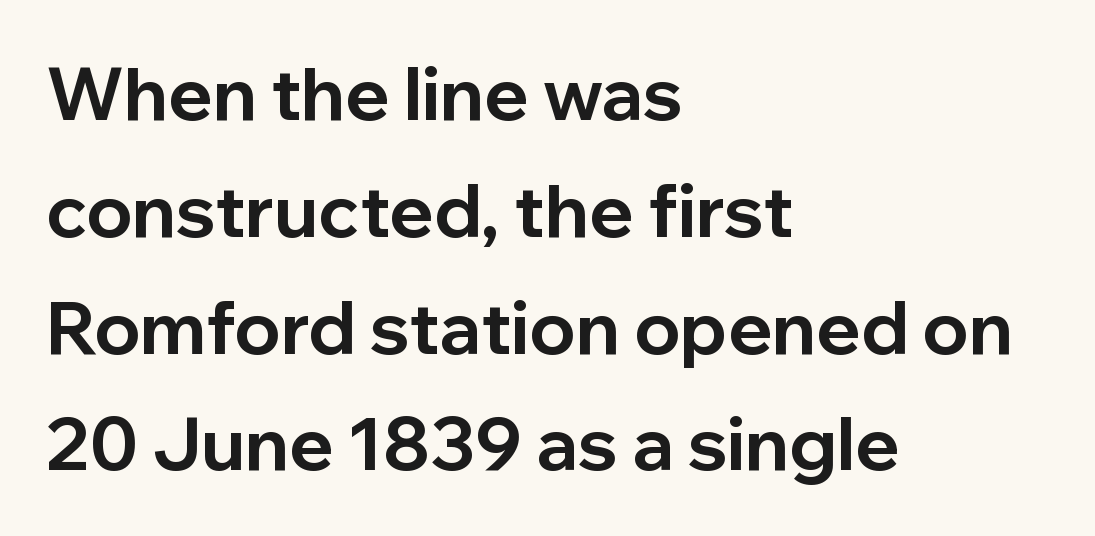
The image shows 73 px bold sans-serif type, upright; set left-aligned, normal line spacing (1.6x), normal letter spacing, not underlined; low stroke contrast and a medium x-height.
